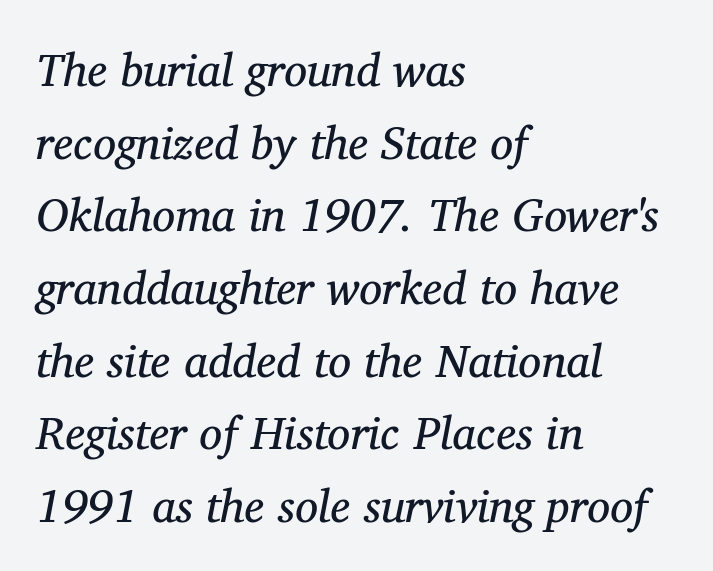
Spacing verdict: proportional, widths tailored to each character. The passage is arranged the way most books set body copy — flush left. Letterform terminals end in serifs throughout the passage. Default kerning and tracking; the words read as compact shapes. These lines were composed using italics. Evenly set lines give the paragraph a standard silhouette.
